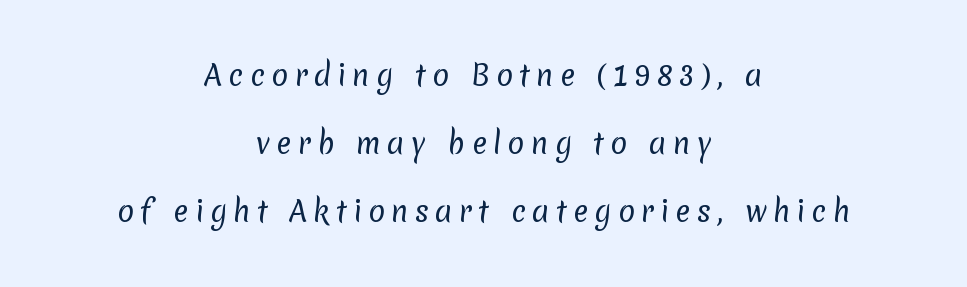
Between one letter and the next there's a generous, obvious gap. Does the leading feel generous? Absolutely, it's lavish. Nope, no serifs anywhere on these letters. In CSS terms this would be text-align: center. The strip under each line holds only bare page. No chunkiness to these letters — they're not bold.
